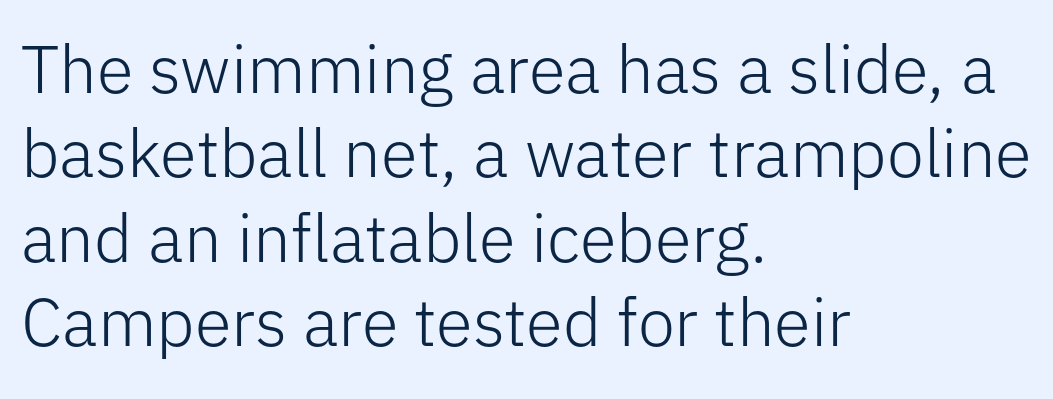
Words float on clear page, feet unadorned. You can tell it's not italic because the verticals are truly vertical. Here the designer chose a conventional face with non-uniform glyph widths. Short note: letters normally spaced. A classic flush-left, rag-right setting is used for this passage.
